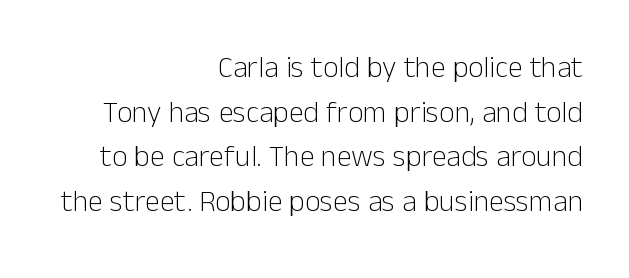
Students, observe: this is what conventionally led text looks like. Posture: vertical. The compositor pushed each line to the right boundary. Spacing verdict: proportional, widths tailored to each character. Vertical stems look standard width or narrower in stroke.
